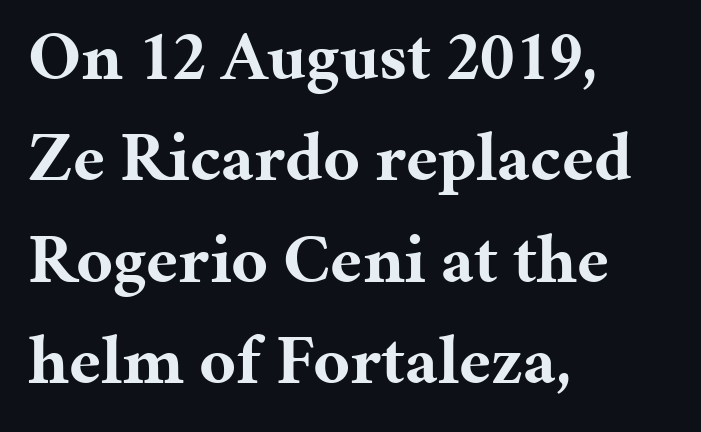
Q: Is the text bold? A: Yes.
Q: Is the text italic (slanted)? A: No, it is upright.
Q: Is the typeface a serif or a sans-serif typeface? A: Serif.
Q: Is the text underlined? A: No.
Q: How is the paragraph aligned? A: Left-aligned.
Q: Is the spacing between letters normal or unusually wide? A: Normal.
Q: Is the spacing between lines tight, normal or loose? A: Normal.
Q: Width (condensed, normal, or wide)? A: Normal.
Q: Stroke contrast? A: Medium.
Q: x-height? A: Medium.
Q: Monospaced? A: No.
